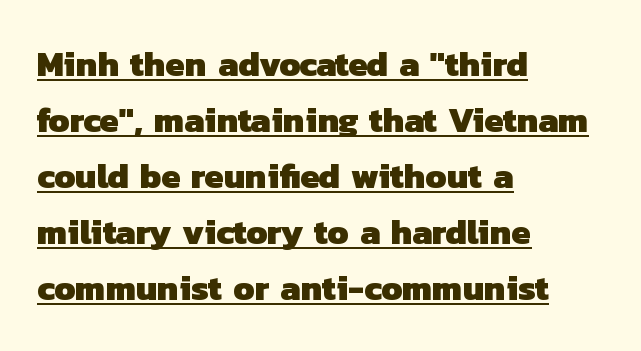
A dark, heavy texture on the line: the type is bold. Left-aligned paragraph, ragged on the right. The rendering shows plain stroke endings on the letterforms — a sans-serif design. The vertical gap from one line to the next is medium. Is this a fixed-width face? No — the glyphs have proportional, varying widths.
